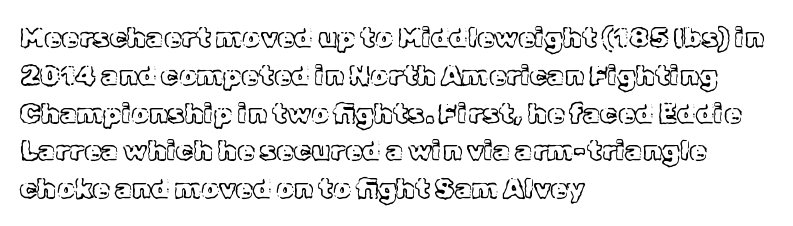
The image shows 28 px text type, upright; set left-aligned, normal line spacing (1.35x), normal letter spacing, not underlined; a medium x-height.
